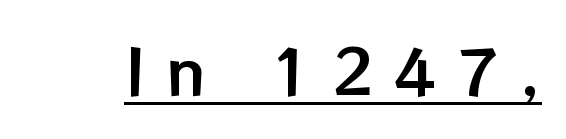
Q: Is the text italic (slanted)? A: No, it is upright.
Q: Is the text underlined? A: Yes.
Q: Is the spacing between letters normal or unusually wide? A: Unusually wide.
Q: Width (condensed, normal, or wide)? A: Normal.
Q: Stroke contrast? A: Low.
Q: x-height? A: Medium.
Q: Monospaced? A: No.
